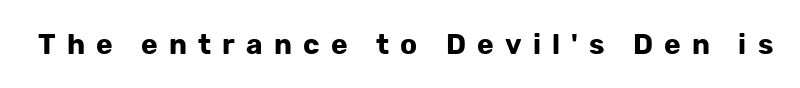
Upright lettering throughout. The type is letterspaced generously, with wide tracking. You could not count columns in this text — the font is proportionally spaced. As a designer I'd log this as weight 700, bold.
